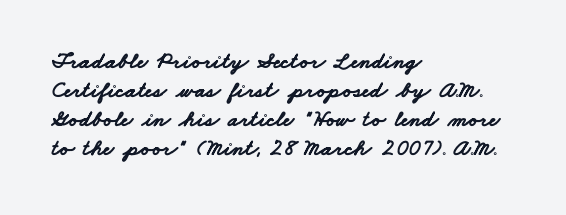
Q: Is the text bold? A: Yes.
Q: Is the text underlined? A: No.
Q: How is the paragraph aligned? A: Left-aligned.
Q: Is the spacing between letters normal or unusually wide? A: Normal.
Q: Is the spacing between lines tight, normal or loose? A: Normal.
